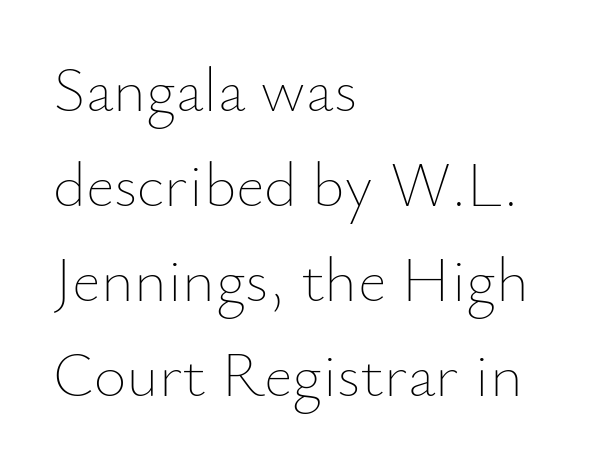
The specimen omits any rule beneath the text block's lines. This is the regular roman posture of the typeface. The gaps between neighbouring characters are ordinary and unremarkable. On a weight scale, this lands at 450 or below. Short and long lines alike share a common starting point at left.
